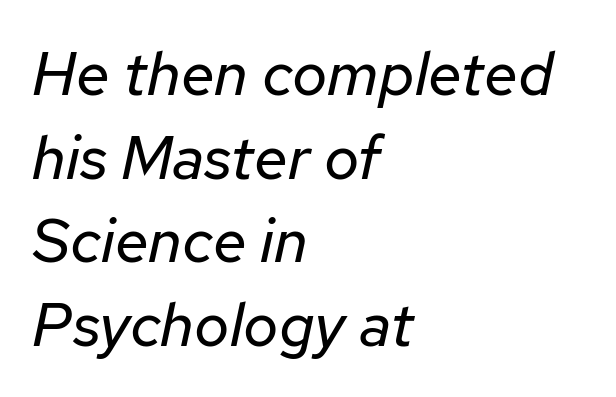
Q: Is the text bold? A: No.
Q: Is the text italic (slanted)? A: Yes, it leans right by about 12 degrees.
Q: Is the text underlined? A: No.
Q: How is the paragraph aligned? A: Left-aligned.
Q: Is the spacing between letters normal or unusually wide? A: Normal.
Q: Is the spacing between lines tight, normal or loose? A: Normal.
Q: Width (condensed, normal, or wide)? A: Normal.
Q: Stroke contrast? A: Low.
Q: x-height? A: Medium.
Q: Monospaced? A: No.
